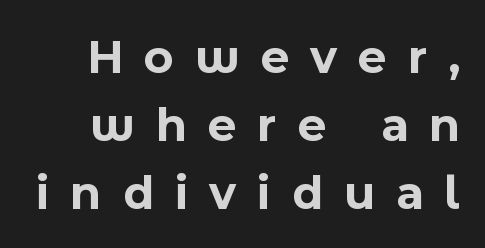
The image shows 49 px bold sans-serif type, upright; set normal line spacing (1.39x), unusually wide letter spacing (+0.43 em), not underlined; a medium x-height.
